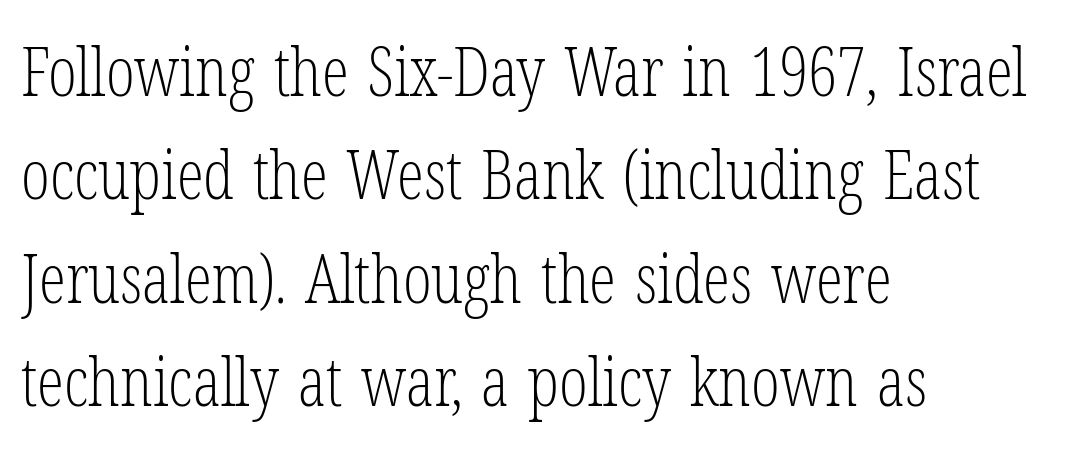
The font family rendered here belongs to the serif group. Vertical spacing — default. Descenders hang freely into open space. The weight would be labelled regular, book, light, or lighter still. Posture: vertical. This rendering leaves character spacing at its baseline value.
